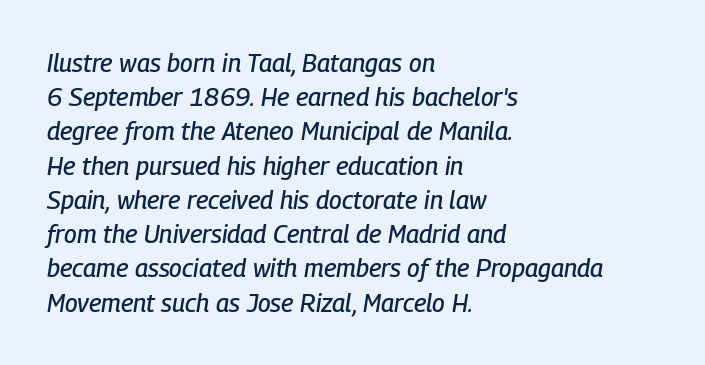
Q: Is the text italic (slanted)? A: Yes, it leans right by about 9 degrees.
Q: Is the text underlined? A: No.
Q: How is the paragraph aligned? A: Left-aligned.
Q: Is the spacing between letters normal or unusually wide? A: Normal.
Q: Is the spacing between lines tight, normal or loose? A: Normal.
